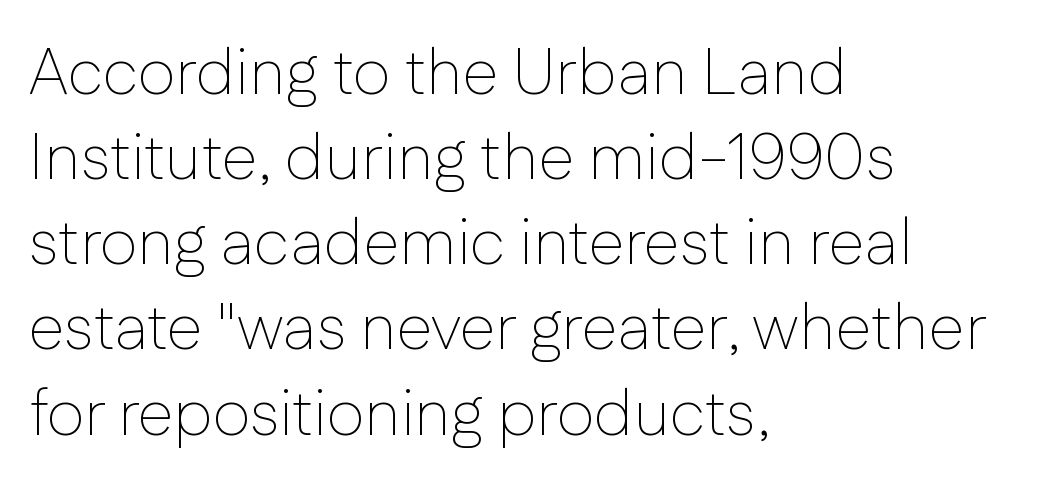
{"serif": "no", "italic": "no", "bold": "no", "weight": "thin", "width": "normal", "stroke_contrast": "low", "x_height": "medium", "monospaced": "no", "underline": "no", "align": "left", "line_spacing": "normal", "line_spacing_ratio": 1.31, "letter_spacing": "normal", "letter_spacing_em": 0.0, "glyph_px": 65}
